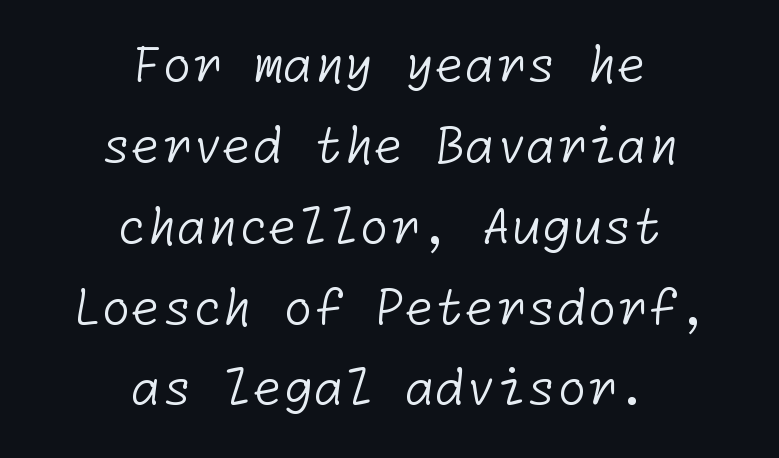
The image shows 49 px light sans-serif type; set centered, normal line spacing (1.65x), normal letter spacing, not underlined; low stroke contrast and a medium x-height.
